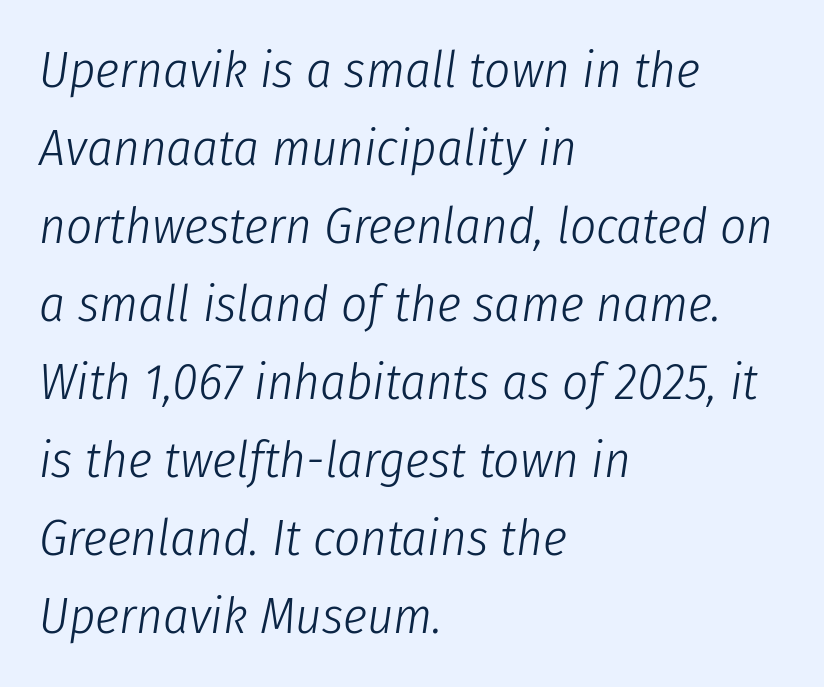
Q: Is the text bold? A: No.
Q: Is the text italic (slanted)? A: Yes, it leans right by about 8 degrees.
Q: Is the text underlined? A: No.
Q: How is the paragraph aligned? A: Left-aligned.
Q: Is the spacing between letters normal or unusually wide? A: Normal.
Q: Is the spacing between lines tight, normal or loose? A: Normal.
Q: Width (condensed, normal, or wide)? A: Condensed.
Q: Stroke contrast? A: Low.
Q: x-height? A: Medium.
Q: Monospaced? A: No.
